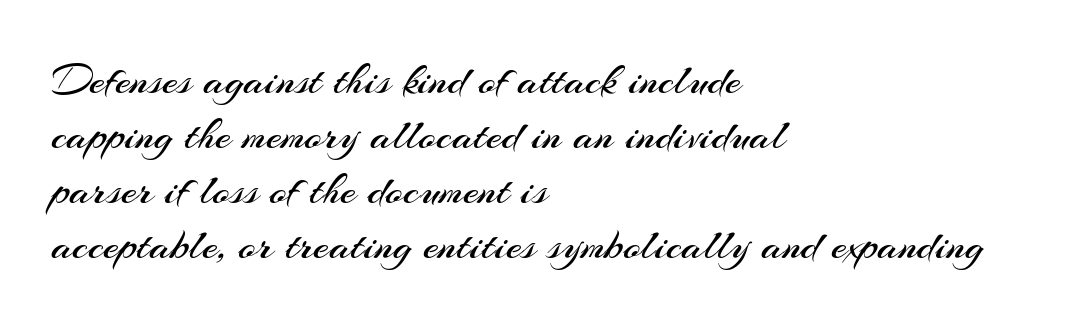
The image shows 45 px regular-weight sans-serif type; set left-aligned, line spacing 1.22x, normal letter spacing, not underlined; medium stroke contrast and a small x-height.
